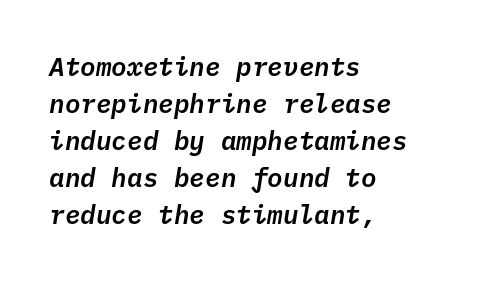
{"italic": "yes", "lean": "right", "slant_degrees": 10, "underline": "no", "align": "left", "line_spacing": "normal", "line_spacing_ratio": 1.42, "letter_spacing": "normal", "letter_spacing_em": 0.0, "glyph_px": 26}
